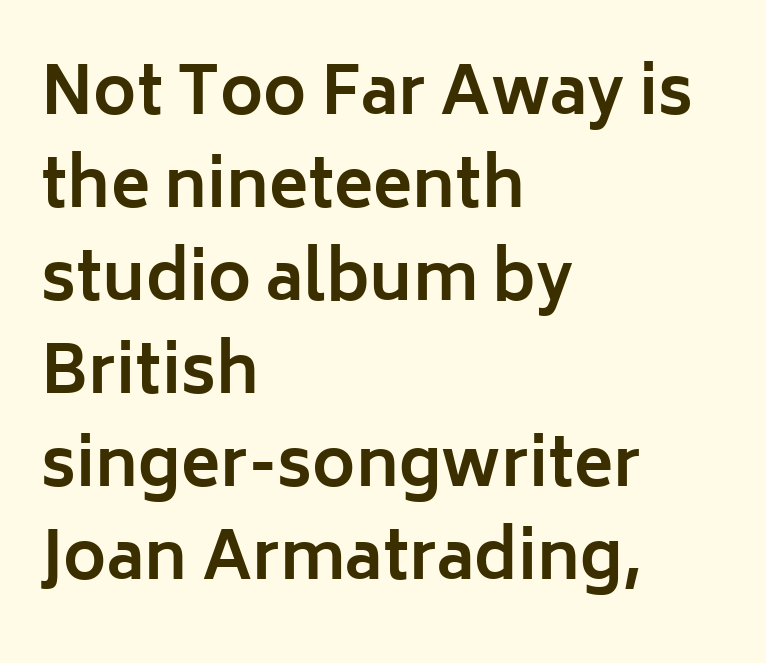
The image shows 65 px bold sans-serif type, upright; set left-aligned, normal line spacing (1.43x), normal letter spacing, not underlined; low stroke contrast and a medium x-height.
